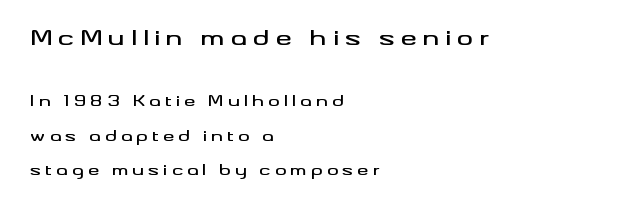
The image shows 20 px text type, upright; set left-aligned, loose line spacing (2.46x), unusually wide letter spacing (+0.3 em), not underlined; the first (top) block is 1.43x larger.
